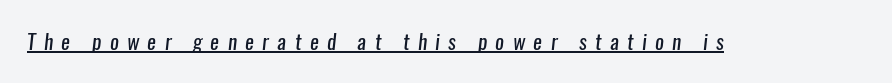
Q: Is the text bold? A: No.
Q: Is the text underlined? A: Yes.
Q: Is the spacing between letters normal or unusually wide? A: Unusually wide.
